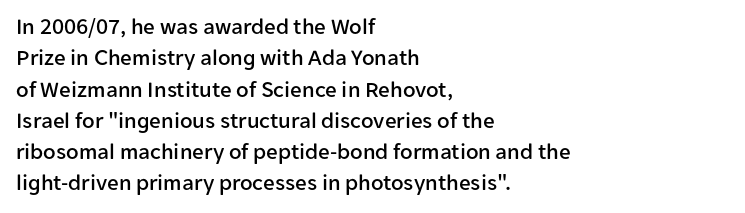
The image shows 23 px text type, upright; set left-aligned, normal line spacing (1.36x), normal letter spacing, not underlined.
